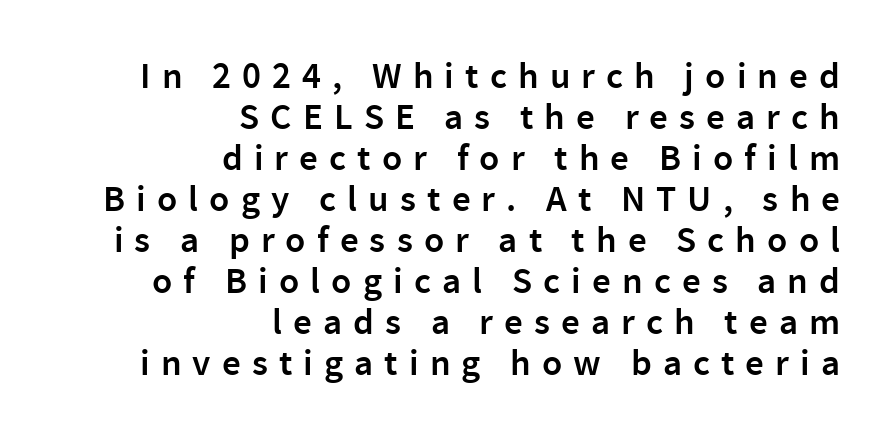
Q: Is the text bold? A: Semi-bold.
Q: Is the text italic (slanted)? A: No, it is upright.
Q: Is the typeface a serif or a sans-serif typeface? A: Sans-serif.
Q: Is the text underlined? A: No.
Q: How is the paragraph aligned? A: Right-aligned.
Q: Is the spacing between letters normal or unusually wide? A: Unusually wide.
Q: Is the spacing between lines tight, normal or loose? A: Tight.
Q: Width (condensed, normal, or wide)? A: Normal.
Q: Stroke contrast? A: Low.
Q: x-height? A: Medium.
Q: Monospaced? A: No.
